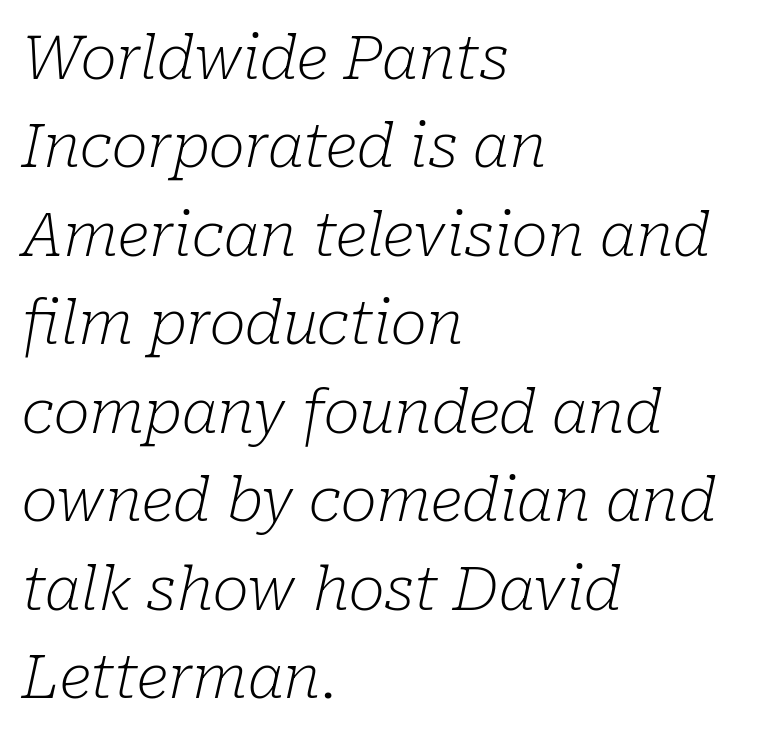
The image shows 61 px light serif type, italic (leaning right); set left-aligned, normal line spacing (1.45x), normal letter spacing, not underlined; low stroke contrast and a medium x-height.
